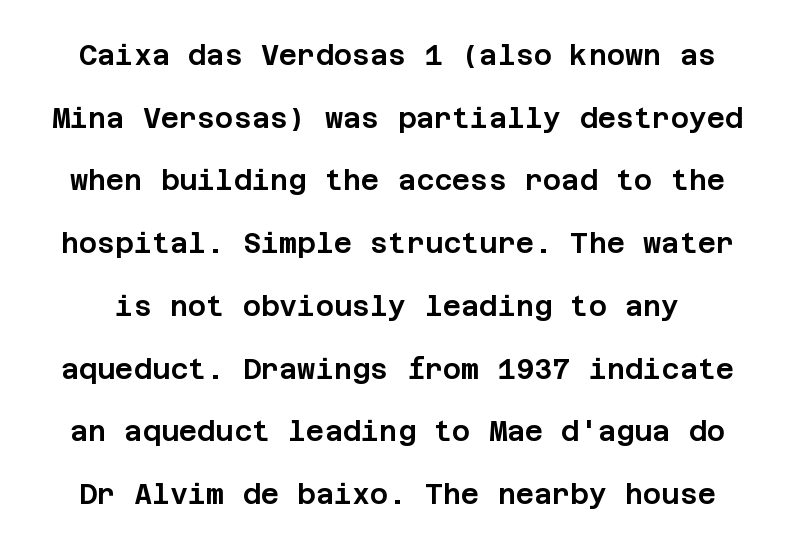
The image shows 28 px sans-serif type, upright; set loose line spacing (2.24x), normal letter spacing, not underlined; low stroke contrast and a large x-height.
